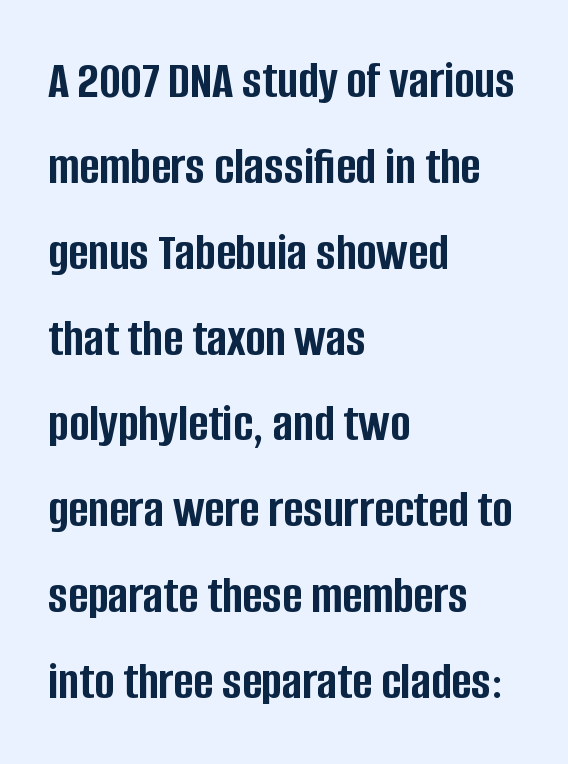
{"serif": "no", "italic": "no", "bold": "yes", "weight": "semibold", "width": "condensed", "stroke_contrast": "low", "x_height": "large", "monospaced": "no", "underline": "no", "align": "left", "line_spacing": "normal", "line_spacing_ratio": 1.59, "letter_spacing": "normal", "letter_spacing_em": 0.0, "glyph_px": 54}
